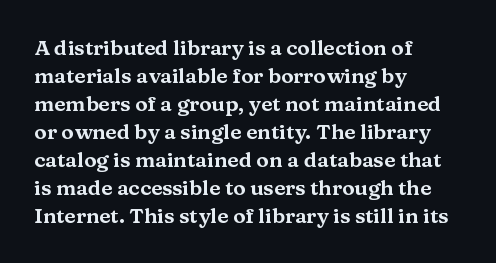
The image shows 21 px text type, upright; set left-aligned, normal line spacing (1.33x), normal letter spacing, not underlined.
